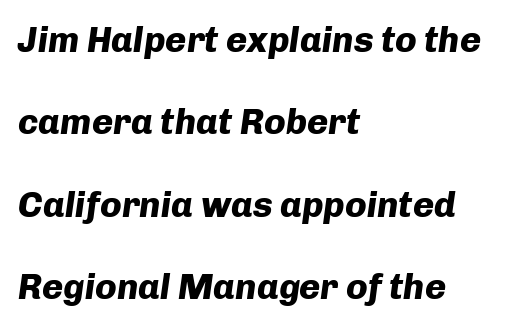
The image shows 36 px heavy type, italic (leaning right); set left-aligned, loose line spacing (2.29x), normal letter spacing, not underlined; low stroke contrast and a medium x-height.
